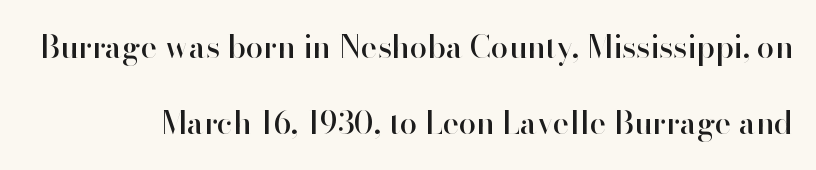
This block would shrink considerably if given ordinary leading; it's expanded now. Do the characters align in a grid? No, the font is proportional. These lines keep a tight, regular rhythm from letter to letter. Examine the stroke ends and you'll find no serifs.
